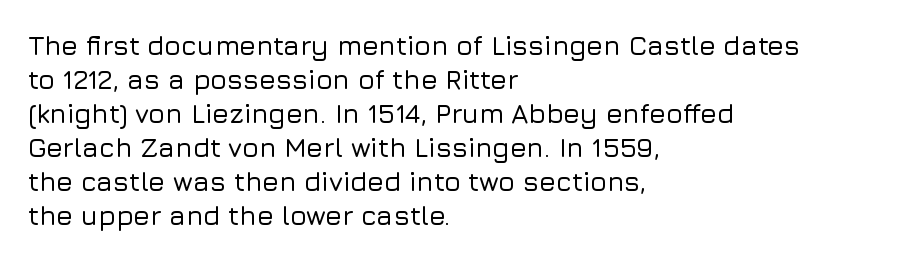
The image shows 27 px text type, upright; set left-aligned, normal line spacing (1.26x), normal letter spacing, not underlined.
